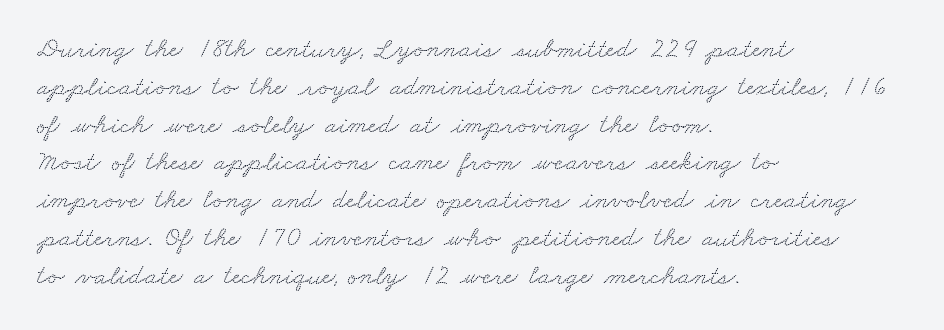
The image shows 28 px wide type; set left-aligned, normal line spacing (1.35x), normal letter spacing, not underlined; low stroke contrast and a small x-height.
